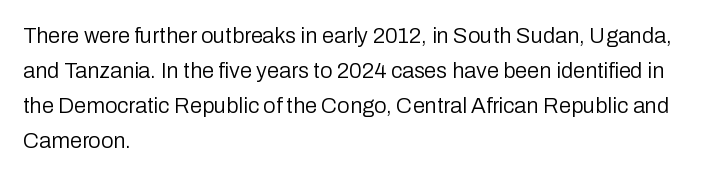
The image shows 22 px text type, upright; set left-aligned, normal line spacing (1.59x), normal letter spacing, not underlined.
